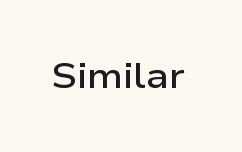
A fair bit of extra ink — the face is semibold, not bold. Has an underline been added? It has not. Tall strokes in this sample are plumb rather than angled. These lines are rendered in a variable-pitch font. The tracking reads as untouched default to a designer's eye.
